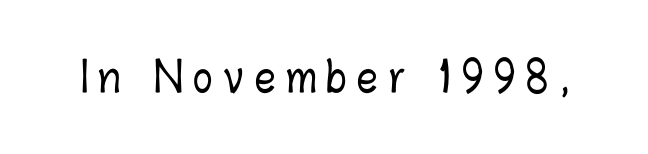
Do the characters align in a grid? No, the font is proportional. The line texture is sparse and dotted thanks to wide tracking. Check under the words: just untouched page. The specimen reads as upright at a glance.
